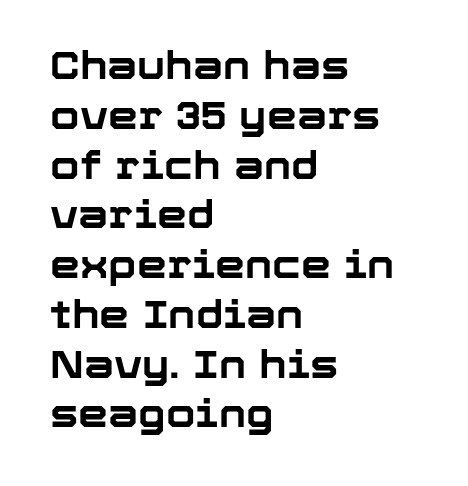
Q: Is the text bold? A: Yes.
Q: Is the text italic (slanted)? A: No, it is upright.
Q: Is the typeface a serif or a sans-serif typeface? A: Sans-serif.
Q: Is the text underlined? A: No.
Q: How is the paragraph aligned? A: Left-aligned.
Q: Is the spacing between letters normal or unusually wide? A: Normal.
Q: Is the spacing between lines tight, normal or loose? A: Normal.
Q: Width (condensed, normal, or wide)? A: Normal.
Q: Stroke contrast? A: Low.
Q: x-height? A: Medium.
Q: Monospaced? A: No.
